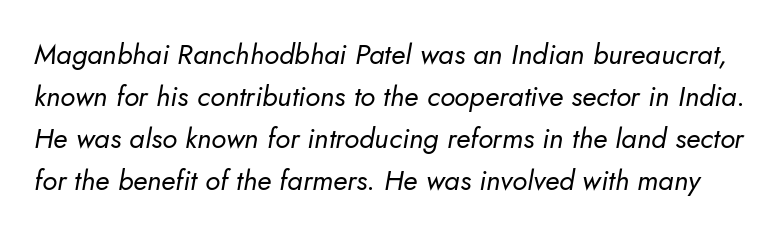
There is no visible air inserted between adjacent glyphs. Rendered with sloped, italic letterforms. Decoration check: the copy has no underline. Proportional: the letters do not fall into vertical columns. The weight tops out at a normal text grade.
